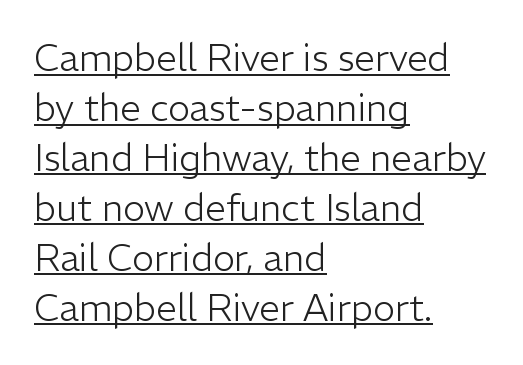
{"serif": "no", "italic": "no", "bold": "no", "weight": "light", "width": "normal", "stroke_contrast": "low", "x_height": "medium", "monospaced": "no", "underline": "yes", "align": "left", "line_spacing": "normal", "line_spacing_ratio": 1.35, "letter_spacing": "normal", "letter_spacing_em": 0.0, "glyph_px": 37}
